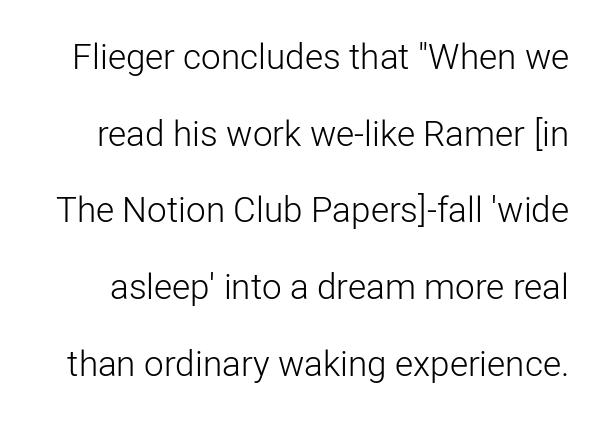
The letterforms sit shoulder to shoulder at normal distance. In terms of letterform style, serifs are entirely absent. Counters stay open thanks to moderate or lighter strokes. The lines are spread far apart with generous leading.
